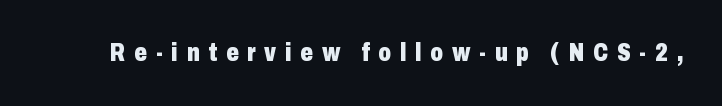
{"italic": "no", "bold": "yes", "underline": "no", "letter_spacing": "wide", "letter_spacing_em": 0.35, "glyph_px": 25}
